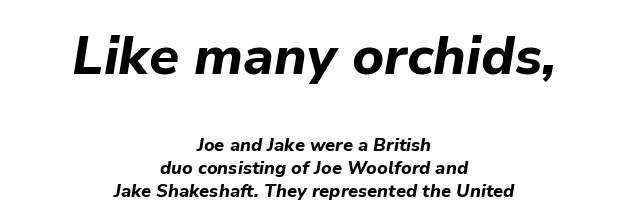
The image shows 54 px bold type, italic (leaning right); set centered, normal line spacing (1.29x), normal letter spacing, not underlined; the first (top) block is 3.0x larger; low stroke contrast and a medium x-height.
